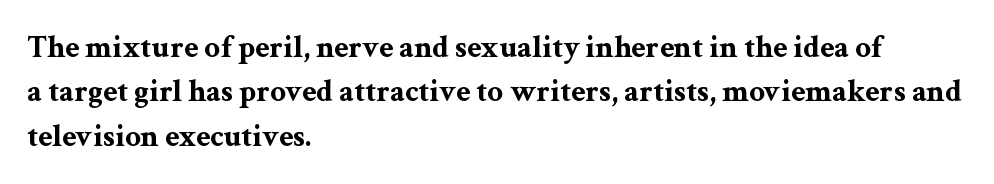
Q: Is the text bold? A: Yes.
Q: Is the text italic (slanted)? A: No, it is upright.
Q: Is the typeface a serif or a sans-serif typeface? A: Serif.
Q: Is the text underlined? A: No.
Q: How is the paragraph aligned? A: Left-aligned.
Q: Is the spacing between letters normal or unusually wide? A: Normal.
Q: Is the spacing between lines tight, normal or loose? A: Normal.
Q: Width (condensed, normal, or wide)? A: Wide.
Q: Stroke contrast? A: Medium.
Q: x-height? A: Medium.
Q: Monospaced? A: No.
